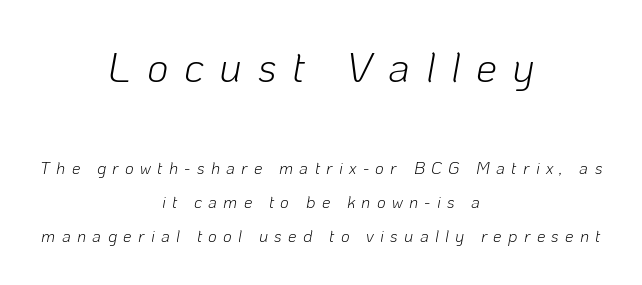
The image shows 42 px light type, italic (leaning right); set centered, loose line spacing (2.0x), unusually wide letter spacing (+0.37 em), not underlined; the first (top) block is 2.47x larger; low stroke contrast and a medium x-height.
